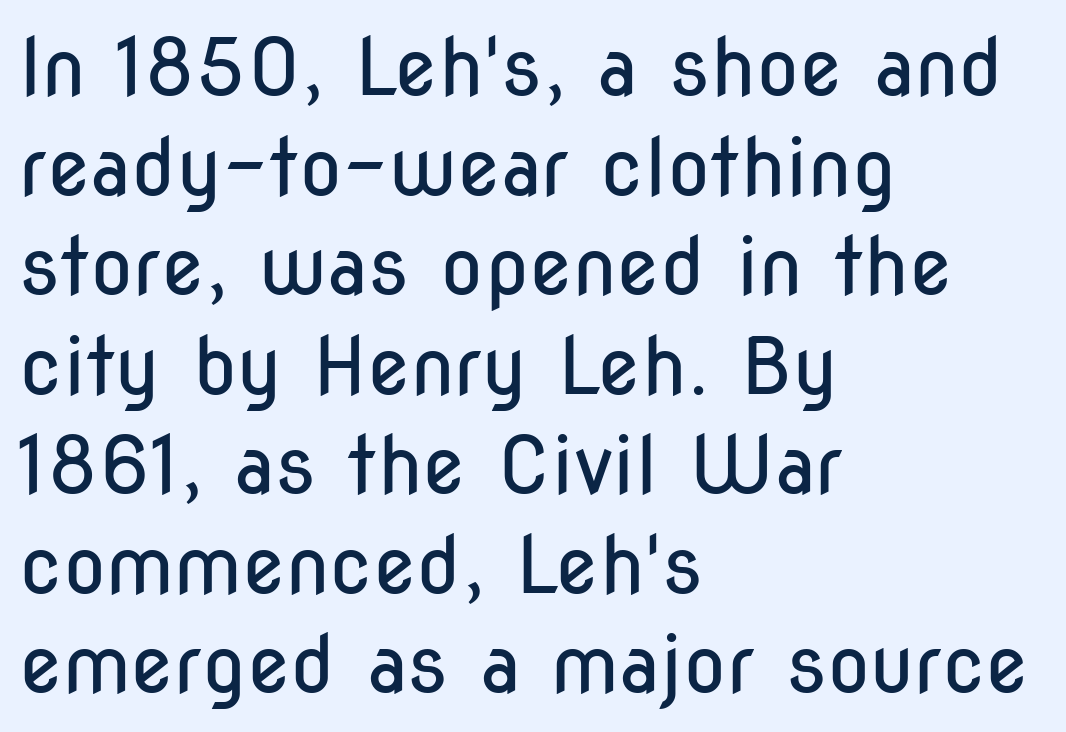
The image shows 79 px regular-weight, condensed sans-serif type, upright; set left-aligned, normal line spacing (1.26x), normal letter spacing, not underlined; low stroke contrast and a medium x-height.
